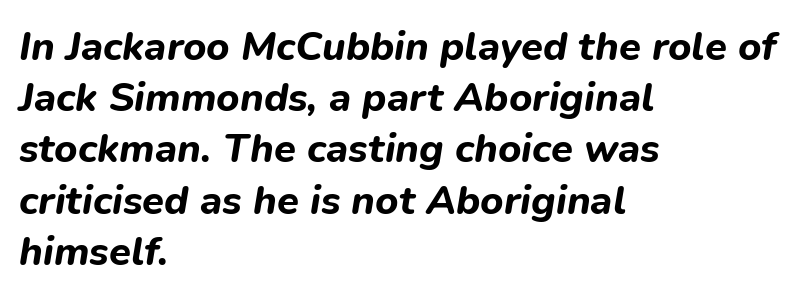
Q: Is the text bold? A: Yes.
Q: Is the text italic (slanted)? A: Yes, it leans right by about 9 degrees.
Q: Is the text underlined? A: No.
Q: How is the paragraph aligned? A: Left-aligned.
Q: Is the spacing between letters normal or unusually wide? A: Normal.
Q: Is the spacing between lines tight, normal or loose? A: Normal.
Q: Width (condensed, normal, or wide)? A: Normal.
Q: Stroke contrast? A: Low.
Q: x-height? A: Medium.
Q: Monospaced? A: No.
